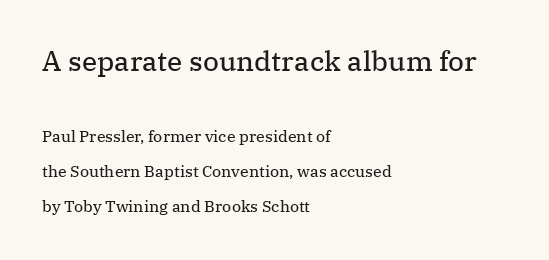
Widely set lines give the paragraph a tall, airy silhouette. I'd call this a serif setting — the letters wear small feet. Large over small — that's the arrangement of the two blocks here. You can tell it's not italic because the verticals are truly vertical.
